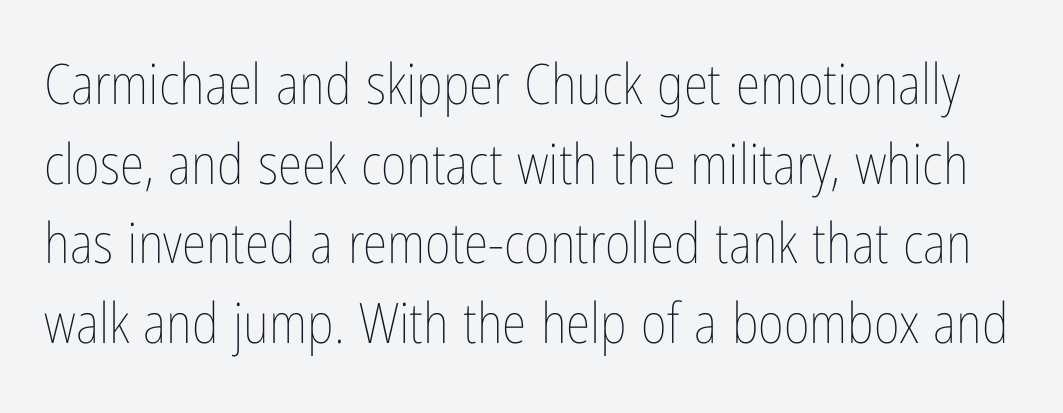
{"italic": "no", "bold": "no", "weight": "thin", "width": "condensed", "stroke_contrast": "low", "x_height": "medium", "monospaced": "no", "underline": "no", "line_spacing": "normal", "line_spacing_ratio": 1.42, "letter_spacing": "normal", "letter_spacing_em": 0.0, "glyph_px": 56}
